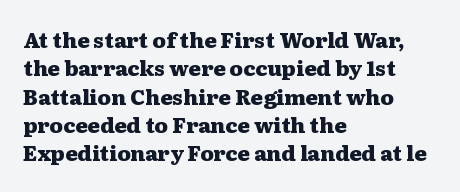
The lines in this sample share a left origin and differ only in where they stop. The block of text has a typical density, with ordinary space between rows. Posture: upright roman. The characters look thick and weighty, a clear bold. Letters rest on an invisible, unmarked baseline. There is no visible air inserted between adjacent glyphs.
